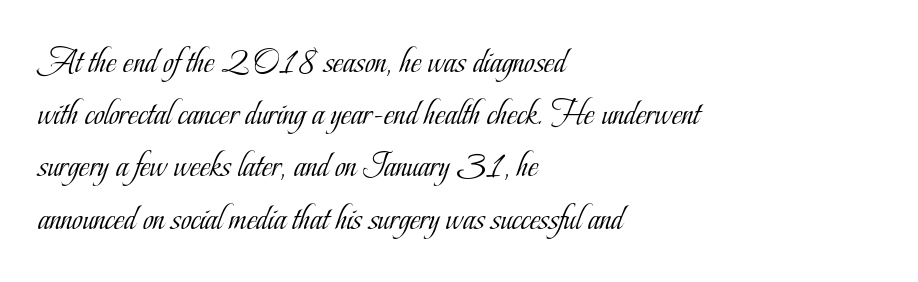
Vertical spacing — default. Visually the block forms a straight wall on the left and a jagged coastline on the right. You could call the tracking neutral — neither tight nor loose. Underline: absent. Small tapered or slab feet sit at the stroke ends, so this counts as serif.
